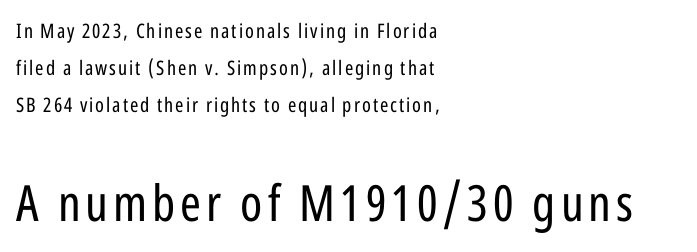
Serifs: no, the terminals of the letterforms are clean. The typeface has the unassuming heft of standard copy or less. Bigger letters appear in the bottom chunk; the top chunk is reduced. A bare baseline throughout the passage.
